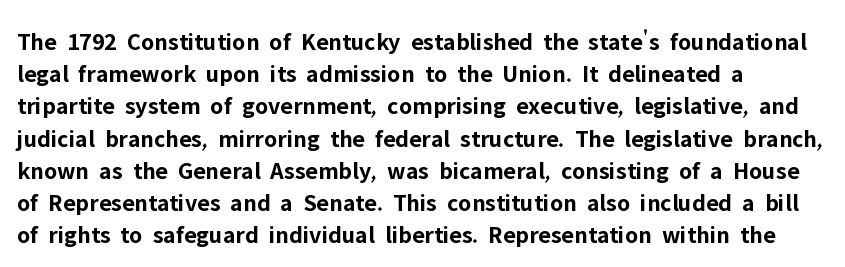
{"italic": "no", "bold": "yes", "underline": "no", "align": "left", "line_spacing": "normal", "line_spacing_ratio": 1.29, "letter_spacing": "normal", "letter_spacing_em": 0.0, "glyph_px": 25}
